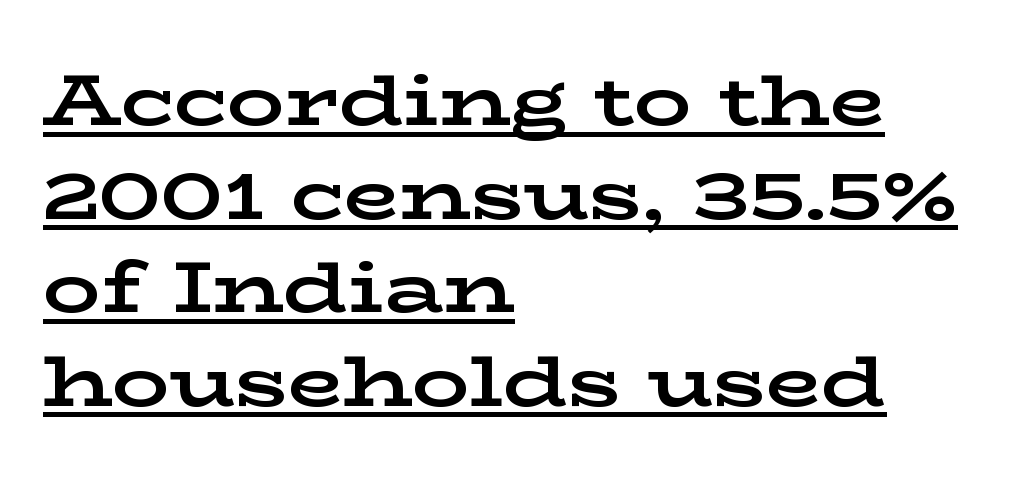
{"serif": "yes", "italic": "no", "bold": "yes", "weight": "bold", "width": "wide", "stroke_contrast": "low", "x_height": "medium", "monospaced": "no", "underline": "yes", "align": "left", "line_spacing": "normal", "line_spacing_ratio": 1.3, "letter_spacing": "normal", "letter_spacing_em": 0.0, "glyph_px": 72}
